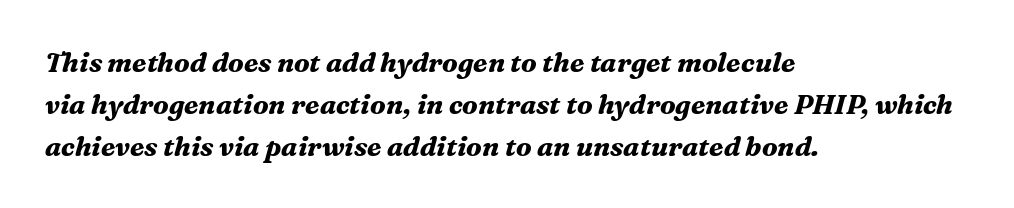
The zone under the glyphs is completely vacant. Caption: multi-line text, flush left, ragged right. Students, note that the glyphs here touch the page at normal intervals. Emphasis by weight is at full strength: bold. Observe the lean: these are italic letterforms.
